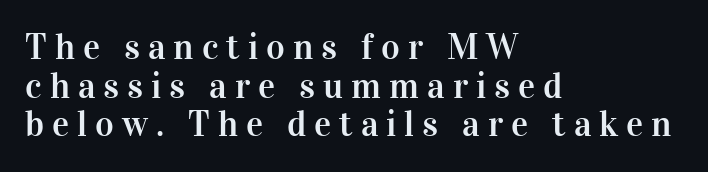
Q: Is the text italic (slanted)? A: No, it is upright.
Q: Is the typeface a serif or a sans-serif typeface? A: Serif.
Q: Is the text underlined? A: No.
Q: How is the paragraph aligned? A: Left-aligned.
Q: Is the spacing between letters normal or unusually wide? A: Unusually wide.
Q: Is the spacing between lines tight, normal or loose? A: Tight.
Q: Width (condensed, normal, or wide)? A: Normal.
Q: Stroke contrast? A: High.
Q: x-height? A: Medium.
Q: Monospaced? A: No.
